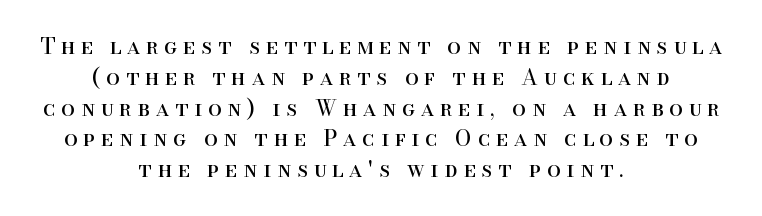
Q: Is the text bold? A: No.
Q: Is the text italic (slanted)? A: No, it is upright.
Q: Is the text underlined? A: No.
Q: How is the paragraph aligned? A: Centered.
Q: Is the spacing between letters normal or unusually wide? A: Unusually wide.
Q: Is the spacing between lines tight, normal or loose? A: Normal.
